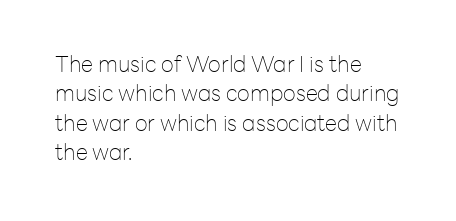
Q: Is the text bold? A: No.
Q: Is the text italic (slanted)? A: No, it is upright.
Q: Is the text underlined? A: No.
Q: How is the paragraph aligned? A: Left-aligned.
Q: Is the spacing between letters normal or unusually wide? A: Normal.
Q: Is the spacing between lines tight, normal or loose? A: Normal.
